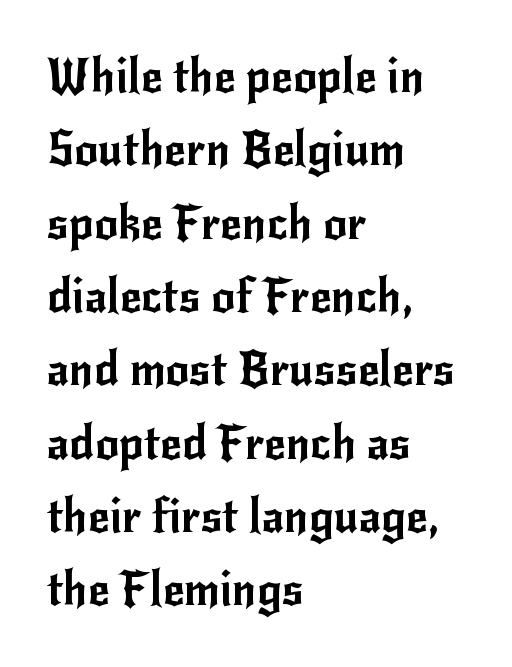
{"serif": "no", "italic": "no", "width": "normal", "stroke_contrast": "low", "x_height": "small", "monospaced": "no", "underline": "no", "align": "left", "line_spacing": "normal", "line_spacing_ratio": 1.56, "letter_spacing": "normal", "letter_spacing_em": 0.0, "glyph_px": 47}
